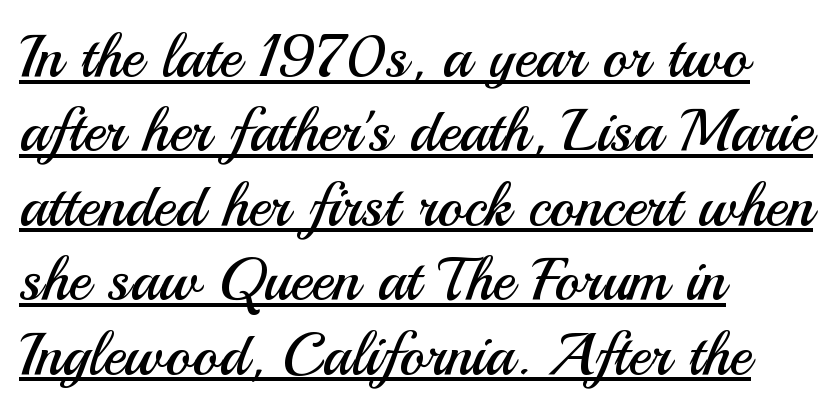
The characters are drawn with everyday or finer stroke widths. Tracking here is standard; glyphs follow each other at the usual distance. A continuous stroke trails under the words, as in a hyperlink. Here the designer chose a conventional face with non-uniform glyph widths.
